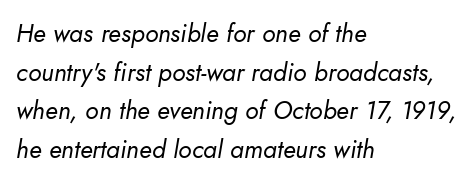
Q: Is the text bold? A: No.
Q: Is the text italic (slanted)? A: Yes, it leans right by about 10 degrees.
Q: Is the text underlined? A: No.
Q: How is the paragraph aligned? A: Left-aligned.
Q: Is the spacing between letters normal or unusually wide? A: Normal.
Q: Is the spacing between lines tight, normal or loose? A: Normal.
